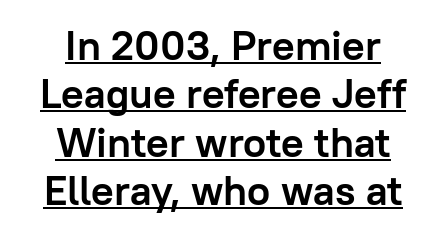
Q: Is the text bold? A: Yes.
Q: Is the text italic (slanted)? A: No, it is upright.
Q: Is the typeface a serif or a sans-serif typeface? A: Sans-serif.
Q: Is the text underlined? A: Yes.
Q: How is the paragraph aligned? A: Centered.
Q: Is the spacing between letters normal or unusually wide? A: Normal.
Q: Is the spacing between lines tight, normal or loose? A: Tight.
Q: Width (condensed, normal, or wide)? A: Normal.
Q: Stroke contrast? A: Low.
Q: x-height? A: Medium.
Q: Monospaced? A: No.
